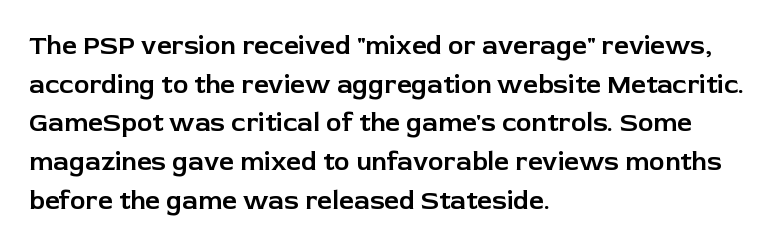
If you measured baseline to baseline, you'd find a middling distance. The line texture is even and compact thanks to regular tracking. Descender tails drop into unmarked territory. Posture: upright roman. Horizontally, the lines are justified to the leading edge only.
